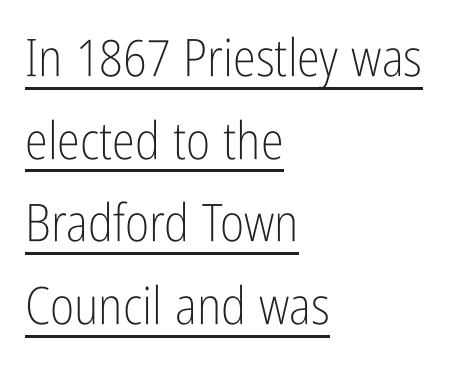
{"serif": "no", "italic": "no", "bold": "no", "weight": "light", "width": "condensed", "stroke_contrast": "low", "x_height": "medium", "monospaced": "no", "underline": "yes", "align": "left", "line_spacing": "normal", "line_spacing_ratio": 1.59, "letter_spacing": "normal", "letter_spacing_em": 0.0, "glyph_px": 52}
